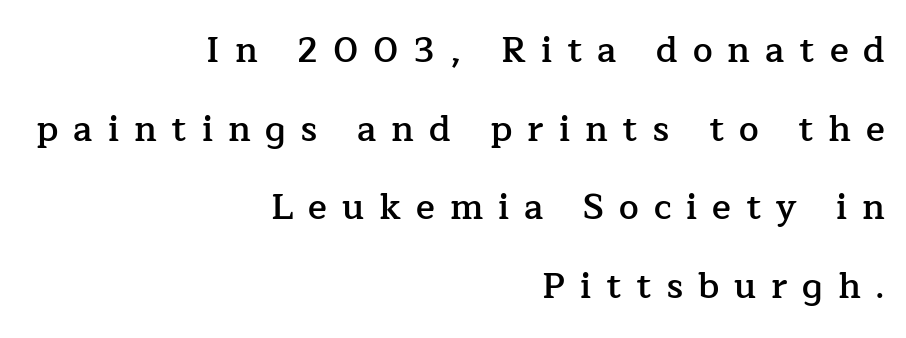
The image shows 35 px semibold serif type, upright; set right-aligned, loose line spacing (2.25x), unusually wide letter spacing (+0.43 em), not underlined; low stroke contrast and a medium x-height.
